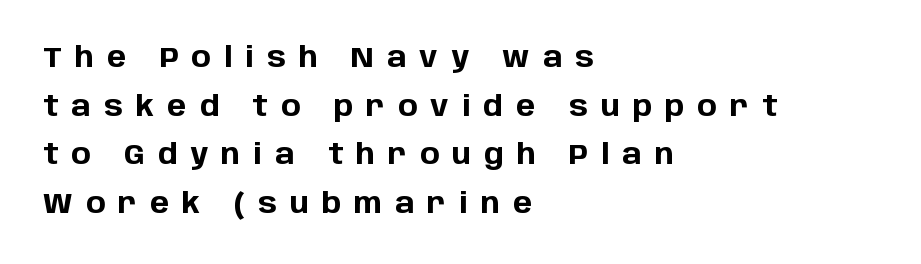
Q: Is the text bold? A: Yes.
Q: Is the text italic (slanted)? A: No, it is upright.
Q: Is the typeface a serif or a sans-serif typeface? A: Sans-serif.
Q: Is the text underlined? A: No.
Q: How is the paragraph aligned? A: Left-aligned.
Q: Is the spacing between letters normal or unusually wide? A: Unusually wide.
Q: Is the spacing between lines tight, normal or loose? A: Normal.
Q: Width (condensed, normal, or wide)? A: Normal.
Q: Stroke contrast? A: Low.
Q: x-height? A: Large.
Q: Monospaced? A: No.
